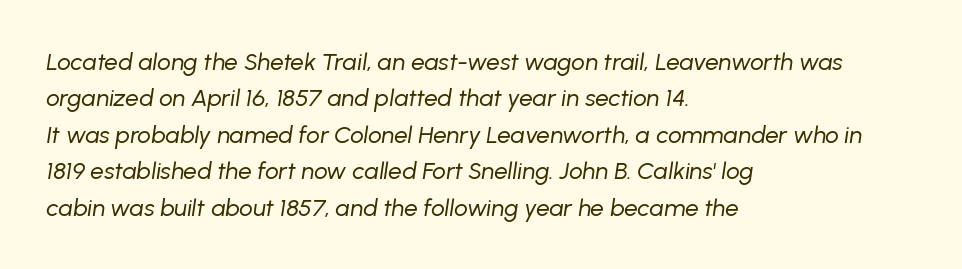
This is oblique type, the kind used for emphasis or titles. Compared with a centered layout, this one pins lines to the left instead. Line spacing here is normal. No extra ink here — the face is not bold. Anything drawn beneath the words? Only blank space. What stands out about the letter spacing? Nothing — it is the standard amount.
